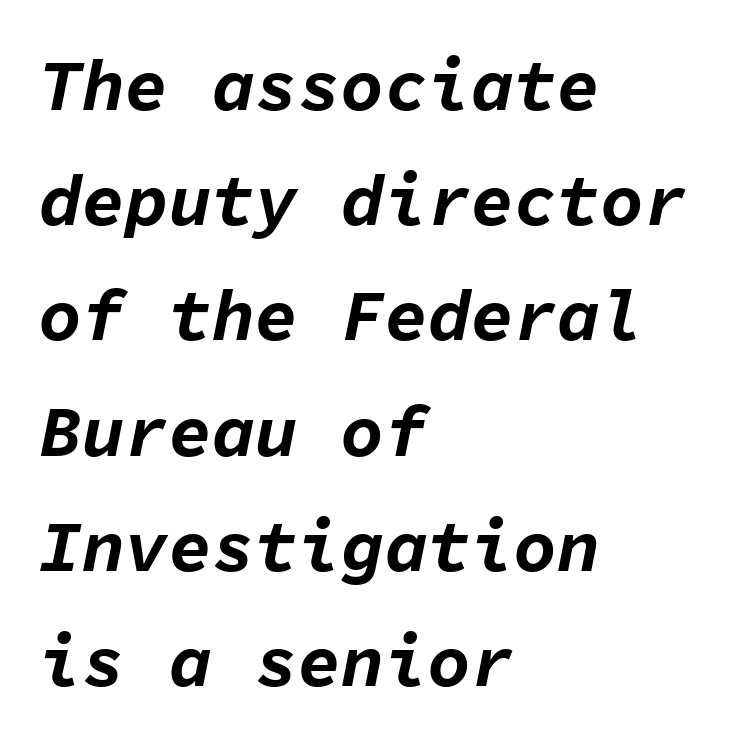
Q: Is the text bold? A: Yes.
Q: Is the text italic (slanted)? A: Yes, it leans right by about 11 degrees.
Q: Is the text underlined? A: No.
Q: How is the paragraph aligned? A: Left-aligned.
Q: Is the spacing between letters normal or unusually wide? A: Normal.
Q: Is the spacing between lines tight, normal or loose? A: Normal.
Q: Width (condensed, normal, or wide)? A: Normal.
Q: Stroke contrast? A: Low.
Q: x-height? A: Medium.
Q: Monospaced? A: Yes.
